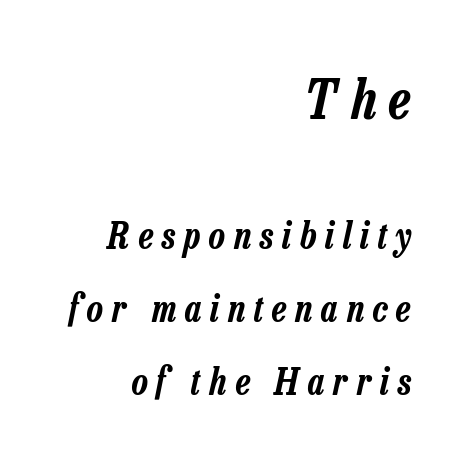
{"italic": "yes", "lean": "right", "slant_degrees": 13, "width": "condensed", "stroke_contrast": "low", "x_height": "medium", "monospaced": "no", "underline": "no", "align": "right", "line_spacing": "loose", "line_spacing_ratio": 1.97, "letter_spacing": "wide", "letter_spacing_em": 0.24, "larger_block": "first", "size_ratio": 1.49, "glyph_px": 55}
